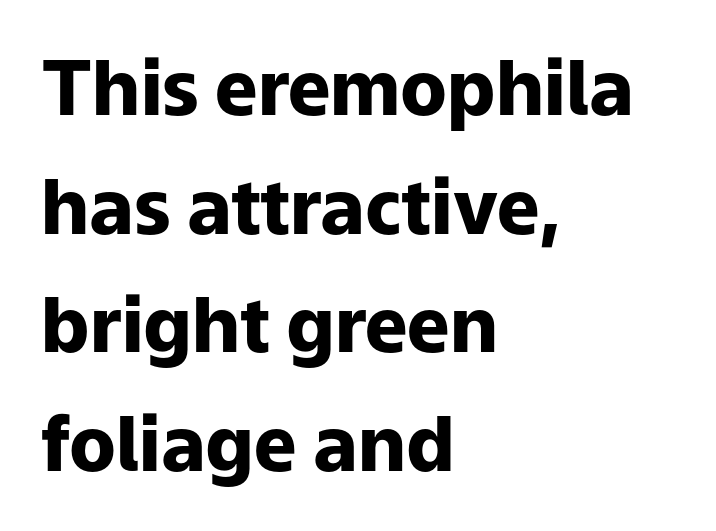
{"serif": "no", "italic": "no", "bold": "yes", "weight": "heavy", "width": "normal", "stroke_contrast": "low", "x_height": "medium", "monospaced": "no", "underline": "no", "align": "left", "line_spacing": "normal", "line_spacing_ratio": 1.56, "letter_spacing": "normal", "letter_spacing_em": 0.0, "glyph_px": 76}
